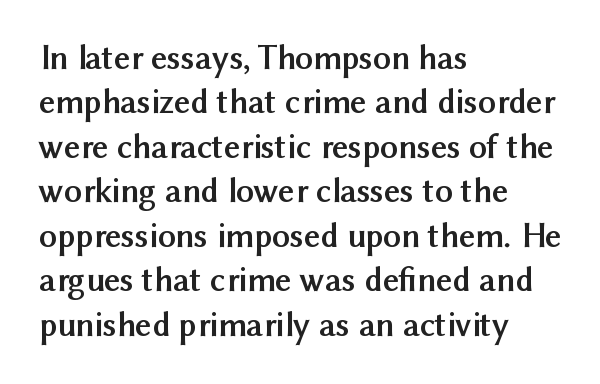
{"serif": "no", "italic": "no", "bold": "yes", "weight": "semibold", "width": "normal", "stroke_contrast": "medium", "x_height": "medium", "monospaced": "no", "underline": "no", "align": "left", "line_spacing": "normal", "line_spacing_ratio": 1.27, "letter_spacing": "normal", "letter_spacing_em": 0.0, "glyph_px": 35}
